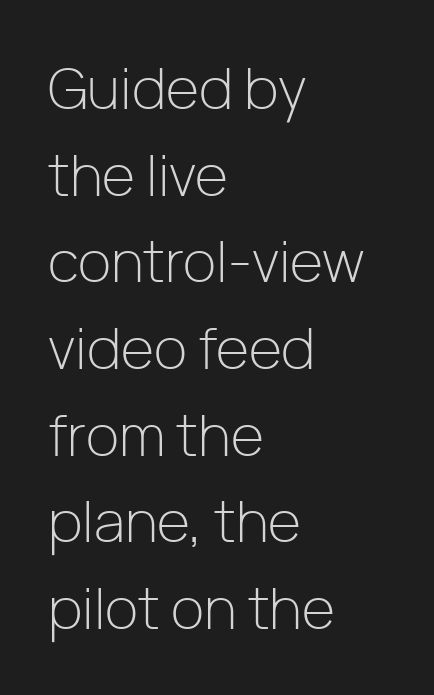
The image shows 57 px light sans-serif type, upright; set left-aligned, normal line spacing (1.52x), normal letter spacing, not underlined; low stroke contrast and a medium x-height.
